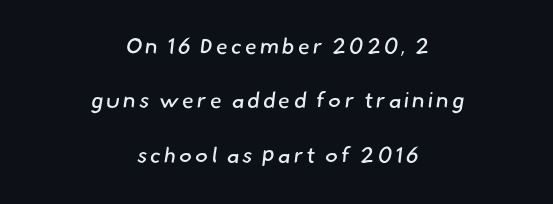
Q: Is the text bold? A: No.
Q: Is the text underlined? A: No.
Q: How is the paragraph aligned? A: Centered.
Q: Is the spacing between lines tight, normal or loose? A: Loose.
